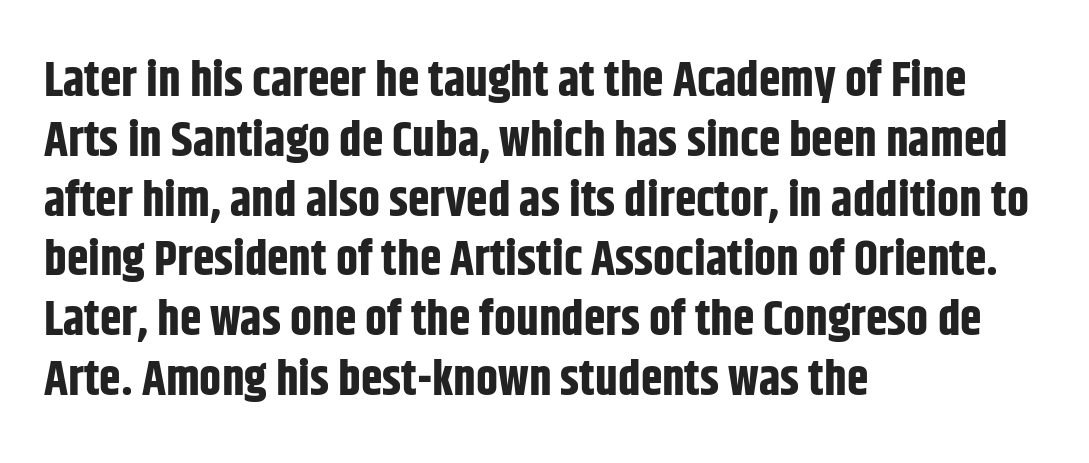
The image shows 49 px bold, condensed sans-serif type, upright; set left-aligned, line spacing 1.22x, normal letter spacing, not underlined; low stroke contrast and a large x-height.
